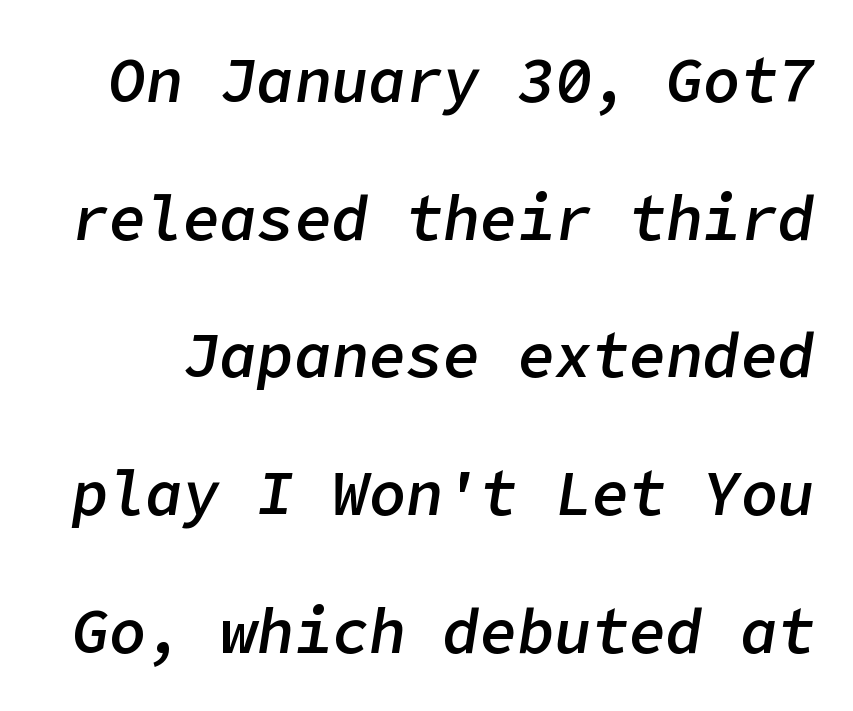
When letters slant like this, we call the style italic. Underlining? Definitely not there. Strokes here are thickened, but only to semibold level. Reading down the column, the eye jumps a long way to each next line.
